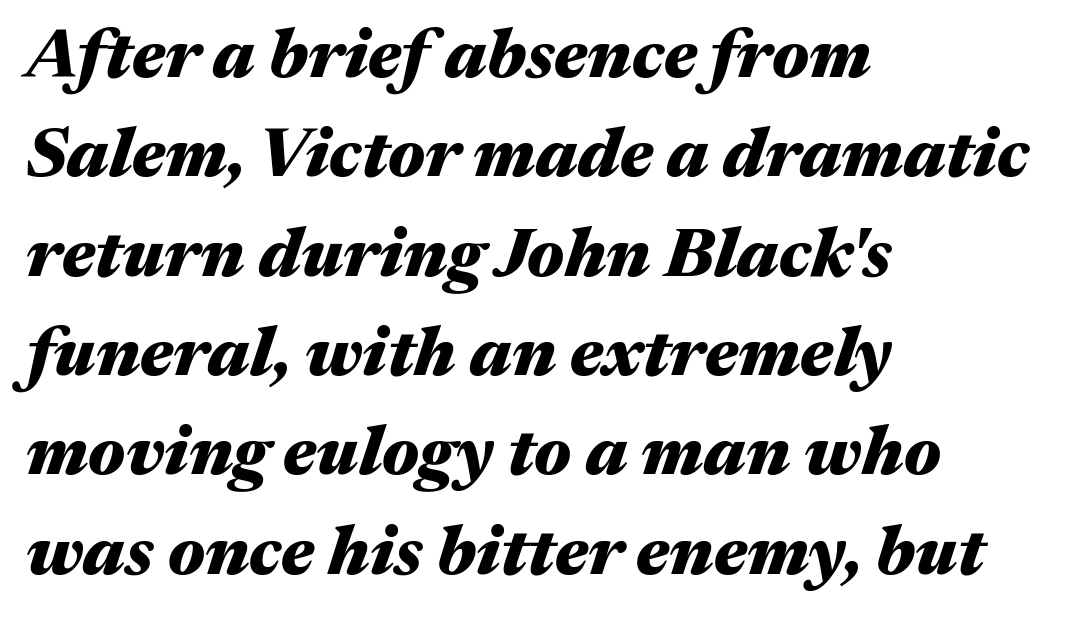
Q: Is the text bold? A: Yes.
Q: Is the text italic (slanted)? A: Yes, it leans right by about 17 degrees.
Q: Is the text underlined? A: No.
Q: How is the paragraph aligned? A: Left-aligned.
Q: Is the spacing between letters normal or unusually wide? A: Normal.
Q: Is the spacing between lines tight, normal or loose? A: Normal.
Q: Width (condensed, normal, or wide)? A: Wide.
Q: Stroke contrast? A: Medium.
Q: x-height? A: Medium.
Q: Monospaced? A: No.
